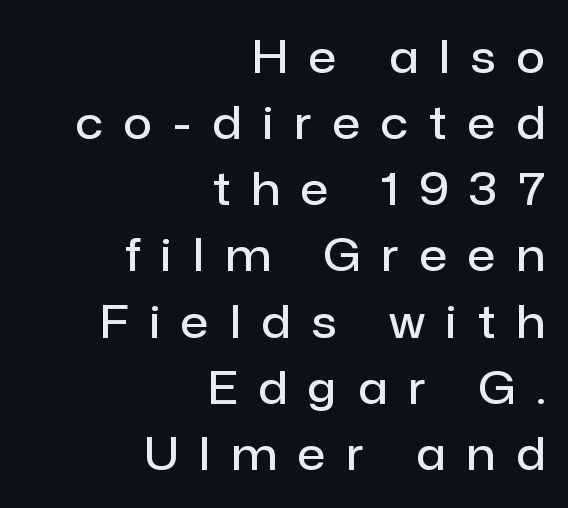
{"serif": "no", "italic": "no", "bold": "semi", "weight": "semibold", "width": "normal", "stroke_contrast": "low", "x_height": "medium", "monospaced": "no", "underline": "no", "align": "right", "line_spacing": "normal", "line_spacing_ratio": 1.47, "letter_spacing": "wide", "letter_spacing_em": 0.47, "glyph_px": 45}
